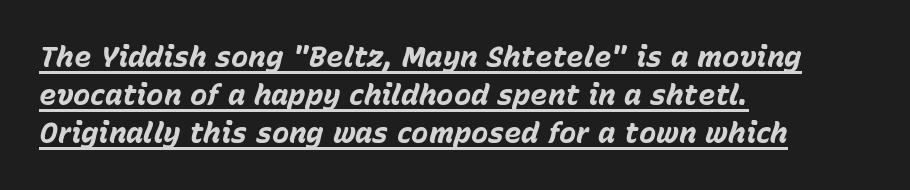
The image shows 29 px bold type, italic (leaning right); set left-aligned, normal line spacing (1.31x), normal letter spacing, underlined; low stroke contrast and a medium x-height.
